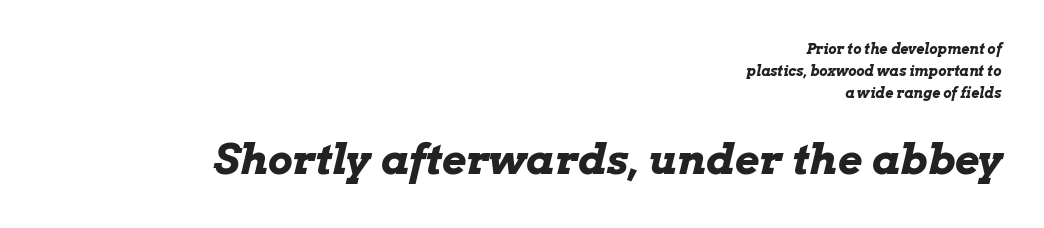
The image shows 42 px bold, wide type, italic (leaning right); set right-aligned, normal line spacing (1.56x), normal letter spacing, not underlined; the second (bottom) block is 3.0x larger; low stroke contrast and a medium x-height.
